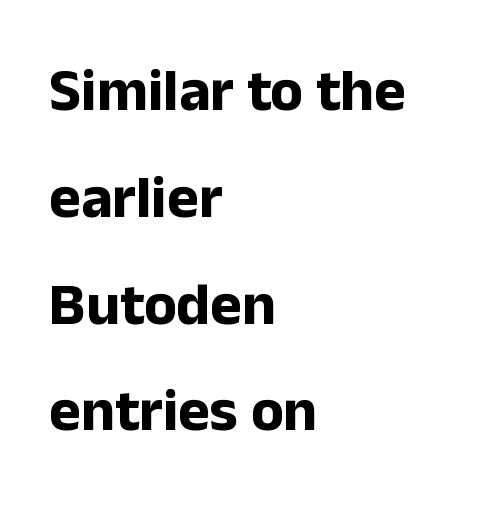
The foot of each line stays bare and open. There is no visible air inserted between adjacent glyphs. Is there any slant? The stems are plumb. The typesetter chose a ragged-right arrangement here. Do the characters align in a grid? No, the font is proportional. This sample uses a sans-serif face.
